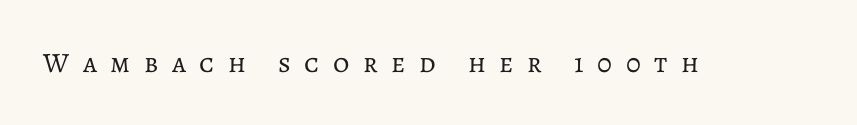
Q: Is the text bold? A: No.
Q: Is the text italic (slanted)? A: No, it is upright.
Q: Is the text underlined? A: No.
Q: Is the spacing between letters normal or unusually wide? A: Unusually wide.
Q: Width (condensed, normal, or wide)? A: Normal.
Q: Stroke contrast? A: Low.
Q: x-height? A: Medium.
Q: Monospaced? A: No.
